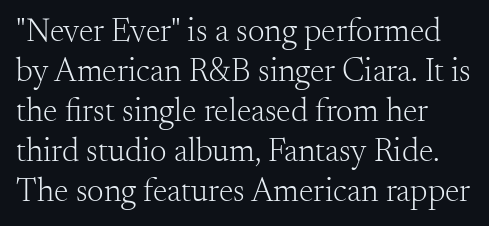
Q: Is the text bold? A: No.
Q: Is the text italic (slanted)? A: No, it is upright.
Q: Is the typeface a serif or a sans-serif typeface? A: Serif.
Q: Is the text underlined? A: No.
Q: Is the spacing between letters normal or unusually wide? A: Normal.
Q: Width (condensed, normal, or wide)? A: Normal.
Q: Stroke contrast? A: Medium.
Q: x-height? A: Small.
Q: Monospaced? A: No.
